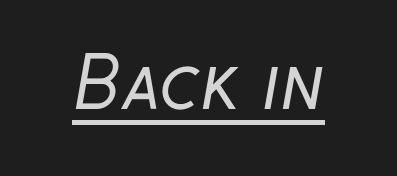
{"serif": "no", "bold": "no", "weight": "regular", "width": "normal", "stroke_contrast": "low", "x_height": "medium", "monospaced": "no", "underline": "yes", "letter_spacing": "normal", "letter_spacing_em": 0.0, "glyph_px": 70}
